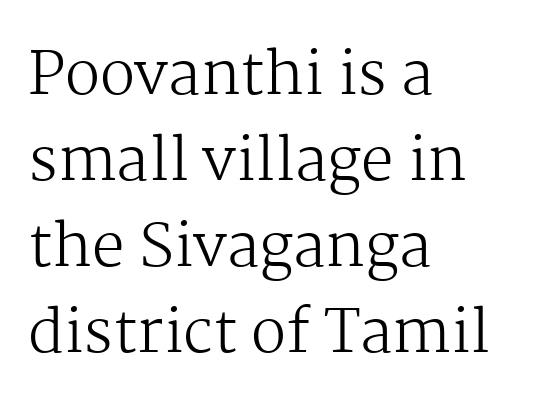
{"serif": "yes", "italic": "no", "bold": "no", "weight": "regular", "width": "normal", "stroke_contrast": "medium", "x_height": "medium", "monospaced": "no", "underline": "no", "align": "left", "line_spacing": "normal", "line_spacing_ratio": 1.48, "letter_spacing": "normal", "letter_spacing_em": 0.0, "glyph_px": 58}
